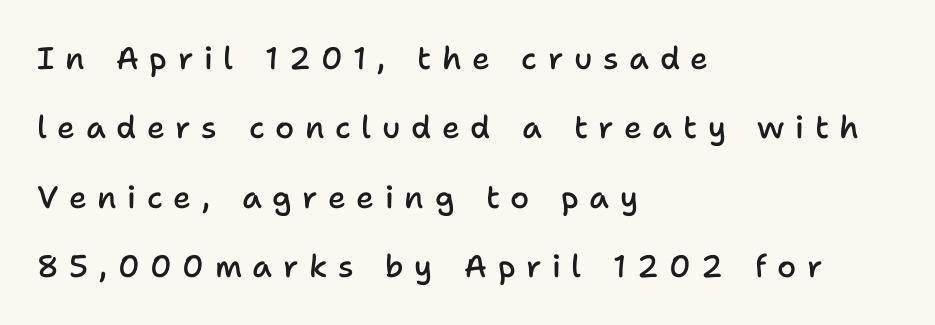
The image shows 31 px semibold sans-serif type, upright; set left-aligned, loose line spacing (2.24x), unusually wide letter spacing (+0.34 em), not underlined; low stroke contrast and a medium x-height.
